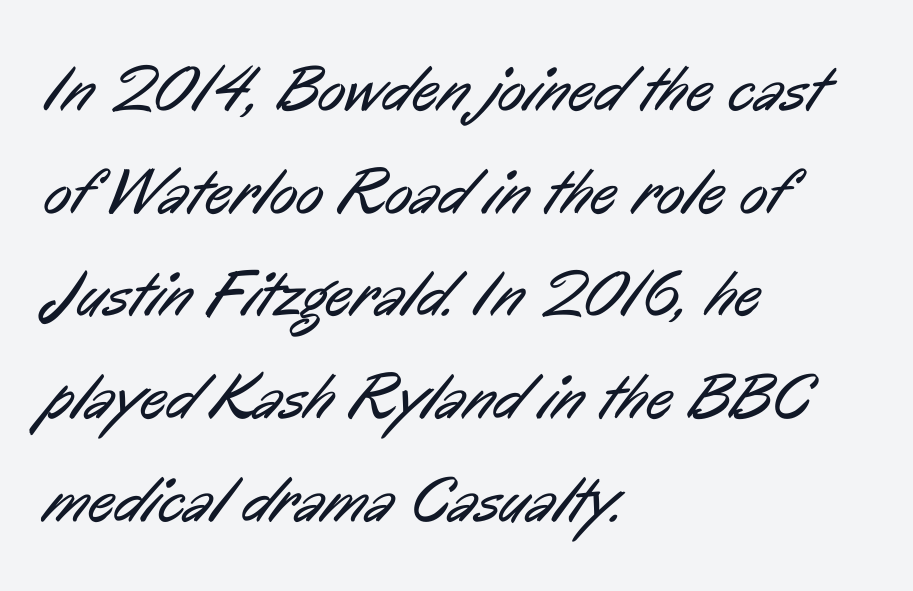
The image shows 65 px regular-weight, condensed sans-serif type; set left-aligned, normal line spacing (1.58x), normal letter spacing, not underlined; low stroke contrast and a medium x-height.
